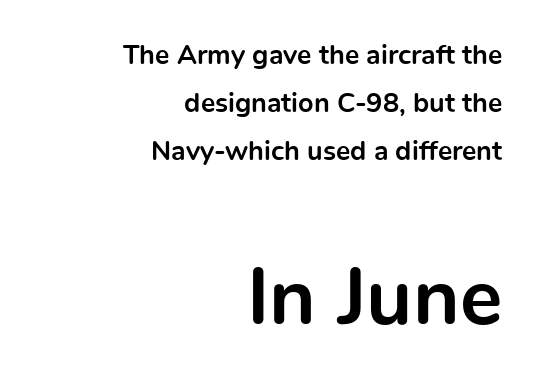
The face used here is proportionally spaced, like ordinary book or web type. The letters are bold, with thick, heavy strokes. The following chunk of copy outweighs the initial chunk in type size. Alignment: flush right.
